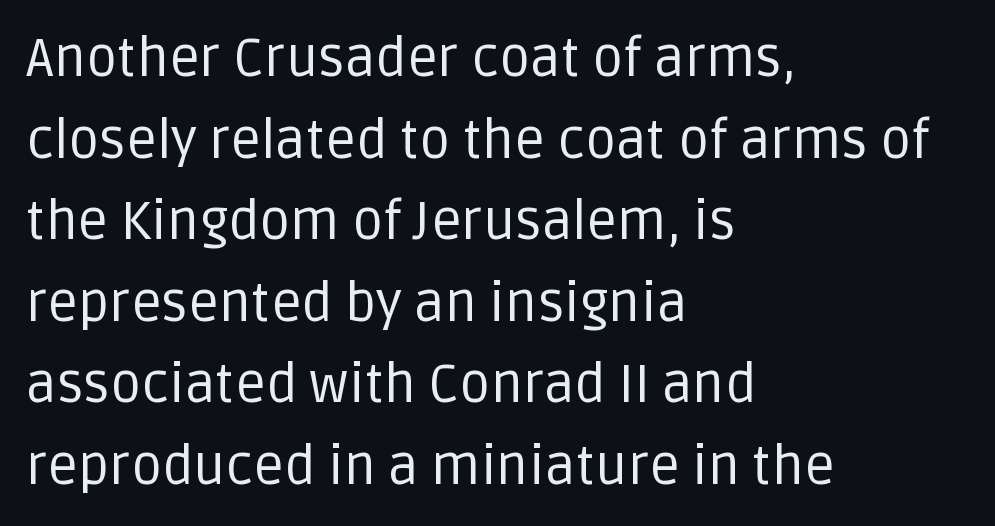
The font is comparable to plain body text, perhaps lighter. Observe the absence of serifs on each vertical stroke in this sample. Successive baselines arrive at the customary interval. Do the characters align in a grid? No, the font is proportional. A student would call this left alignment; a typographer would say flush left, rag right. Descenders hang freely into open space.
